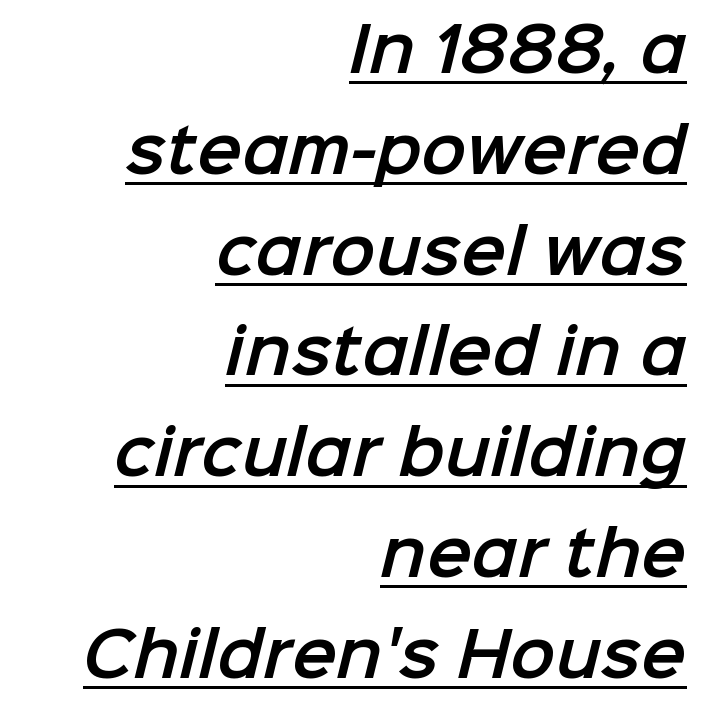
{"serif": "no", "width": "normal", "stroke_contrast": "low", "x_height": "medium", "monospaced": "no", "underline": "yes", "align": "right", "line_spacing": "normal", "line_spacing_ratio": 1.68, "letter_spacing": "normal", "letter_spacing_em": 0.0, "glyph_px": 60}
